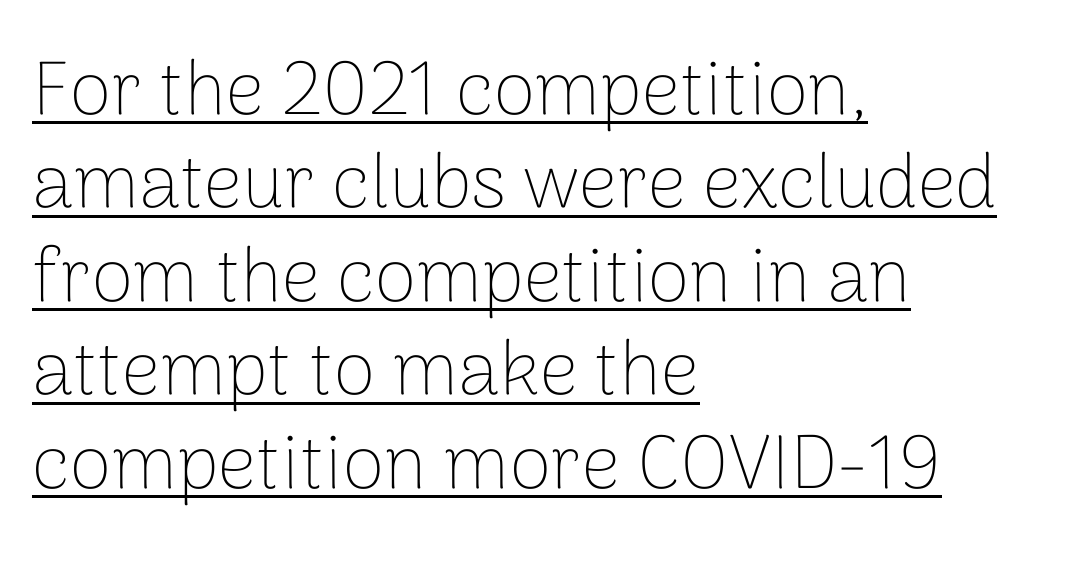
Q: Is the text bold? A: No.
Q: Is the text italic (slanted)? A: No, it is upright.
Q: Is the typeface a serif or a sans-serif typeface? A: Sans-serif.
Q: Is the text underlined? A: Yes.
Q: How is the paragraph aligned? A: Left-aligned.
Q: Is the spacing between letters normal or unusually wide? A: Normal.
Q: Width (condensed, normal, or wide)? A: Normal.
Q: Stroke contrast? A: Low.
Q: x-height? A: Medium.
Q: Monospaced? A: No.
